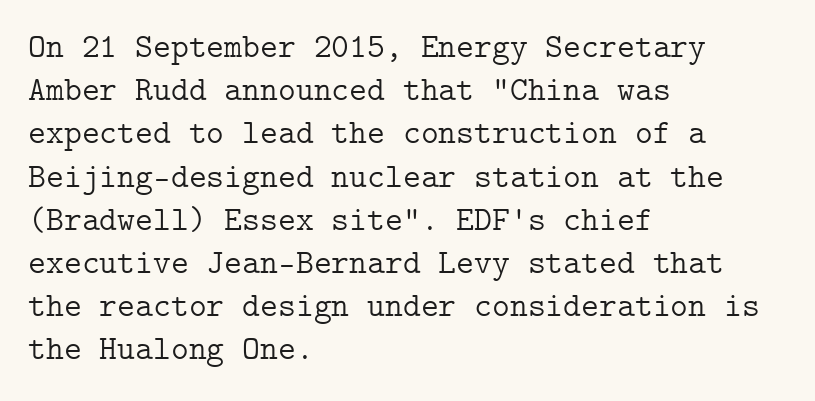
The font family rendered here belongs to the serif group. The rendering keeps characters at their native spacing. Any mark beneath the type? The region is blank. Characters remain perfectly vertical along every line. The font is comparable to plain body text, perhaps lighter. Teacher's note: observe the even left margin — that is flush-left alignment.
